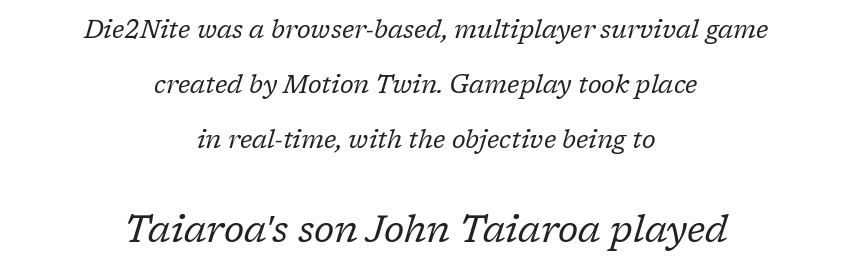
{"serif": "yes", "italic": "yes", "lean": "right", "slant_degrees": 17, "bold": "no", "weight": "regular", "width": "normal", "stroke_contrast": "low", "x_height": "medium", "monospaced": "no", "underline": "no", "align": "center", "line_spacing": "loose", "line_spacing_ratio": 2.2, "letter_spacing": "normal", "letter_spacing_em": 0.0, "larger_block": "second", "size_ratio": 1.48, "glyph_px": 37}
